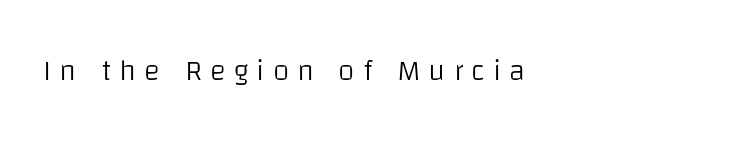
Q: Is the text bold? A: No.
Q: Is the text italic (slanted)? A: No, it is upright.
Q: Is the typeface a serif or a sans-serif typeface? A: Sans-serif.
Q: Is the text underlined? A: No.
Q: How is the paragraph aligned? A: Left-aligned.
Q: Is the spacing between letters normal or unusually wide? A: Unusually wide.
Q: Width (condensed, normal, or wide)? A: Normal.
Q: Stroke contrast? A: Low.
Q: x-height? A: Large.
Q: Monospaced? A: No.
